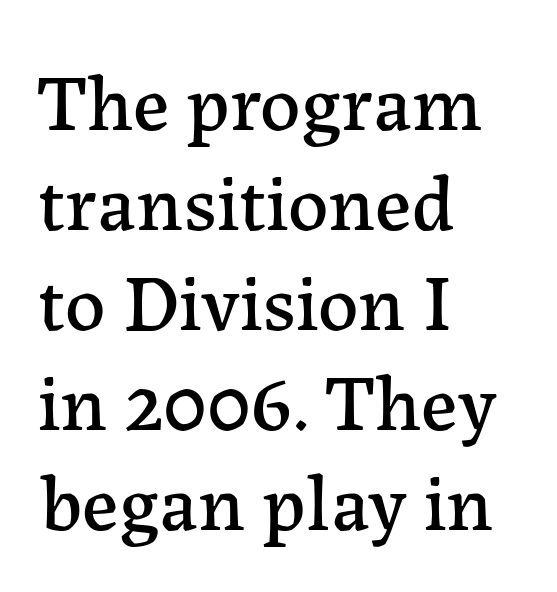
This sample keeps an unexceptional amount of space between lines. Leftover space on each line is placed entirely after the last word. Short note: letters normally spaced. This rendering features lettering with no underline.
